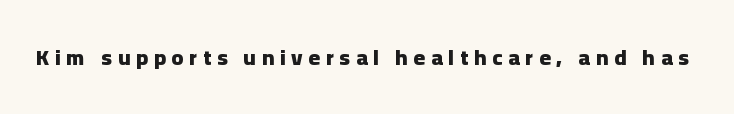
The image shows 22 px bold type, upright; set unusually wide letter spacing (+0.26 em), not underlined.
